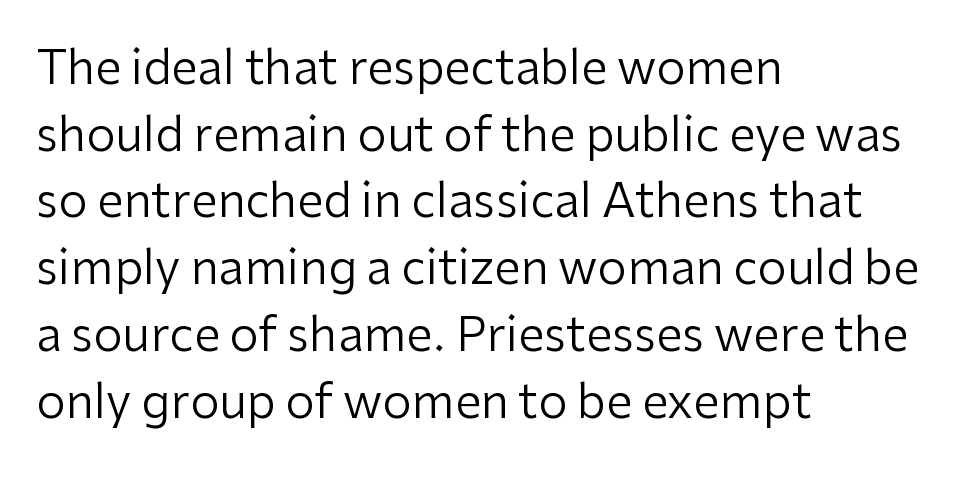
The image shows 47 px regular-weight sans-serif type, upright; set left-aligned, normal line spacing (1.42x), normal letter spacing, not underlined; low stroke contrast and a medium x-height.
